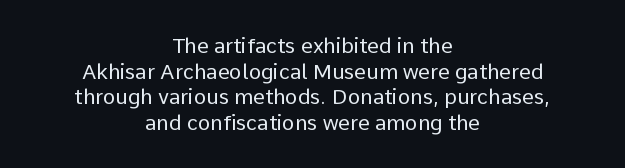
The compositor balanced each line on the midline. This rendering features lettering with no underline. Is the letter spacing exaggerated? No — it looks like the ordinary default. Is the type heavy? It reads as light-to-regular instead. The letters stand straight up with perfectly vertical stems.
